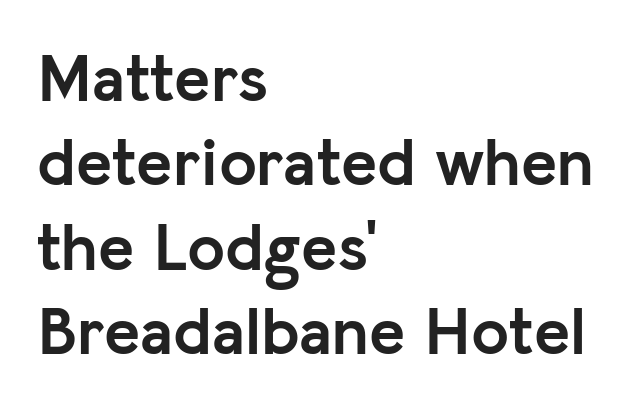
You'd pick this weight for a headline — it's a proper bold. These lines keep a tight, regular rhythm from letter to letter. All the whitespace from short lines collects on the right. Stroke terminals: plain, sans-serif. Honestly, there is no underline to notice here at all.
